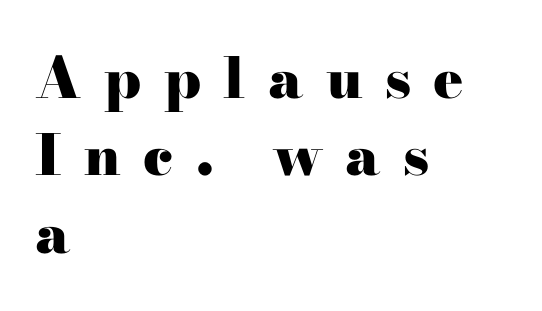
Q: Is the text bold? A: Yes.
Q: Is the text italic (slanted)? A: No, it is upright.
Q: Is the typeface a serif or a sans-serif typeface? A: Serif.
Q: Is the text underlined? A: No.
Q: How is the paragraph aligned? A: Left-aligned.
Q: Is the spacing between letters normal or unusually wide? A: Unusually wide.
Q: Is the spacing between lines tight, normal or loose? A: Normal.
Q: Width (condensed, normal, or wide)? A: Wide.
Q: Stroke contrast? A: High.
Q: x-height? A: Small.
Q: Monospaced? A: No.
